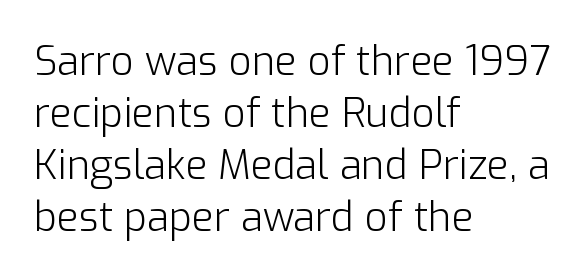
Each word holds together tightly as a unit, with standard inter-letter gaps. You can tell it's not italic because the verticals are truly vertical. Has an underline been added? It has not. Vertically, the passage feels balanced, rows spaced as you'd expect.
